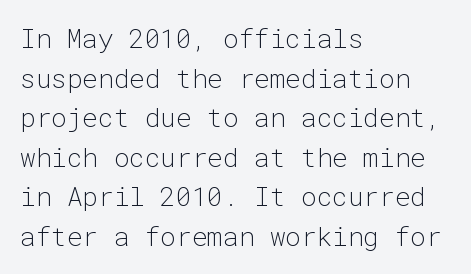
Q: Is the text bold? A: No.
Q: Is the text italic (slanted)? A: No, it is upright.
Q: Is the text underlined? A: No.
Q: How is the paragraph aligned? A: Left-aligned.
Q: Is the spacing between letters normal or unusually wide? A: Normal.
Q: Is the spacing between lines tight, normal or loose? A: Normal.
